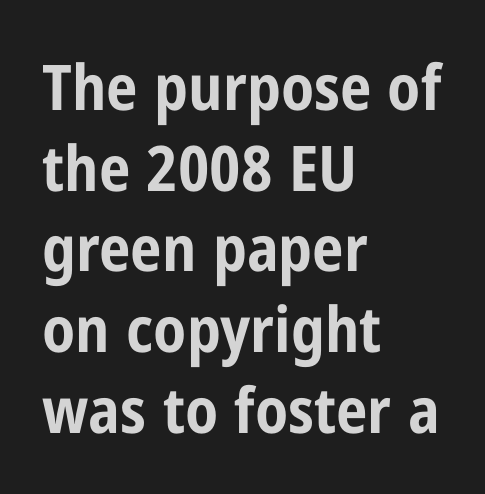
{"serif": "no", "italic": "no", "bold": "yes", "weight": "bold", "width": "condensed", "stroke_contrast": "low", "x_height": "medium", "monospaced": "no", "underline": "no", "align": "left", "line_spacing": "normal", "line_spacing_ratio": 1.28, "letter_spacing": "normal", "letter_spacing_em": 0.0, "glyph_px": 63}
